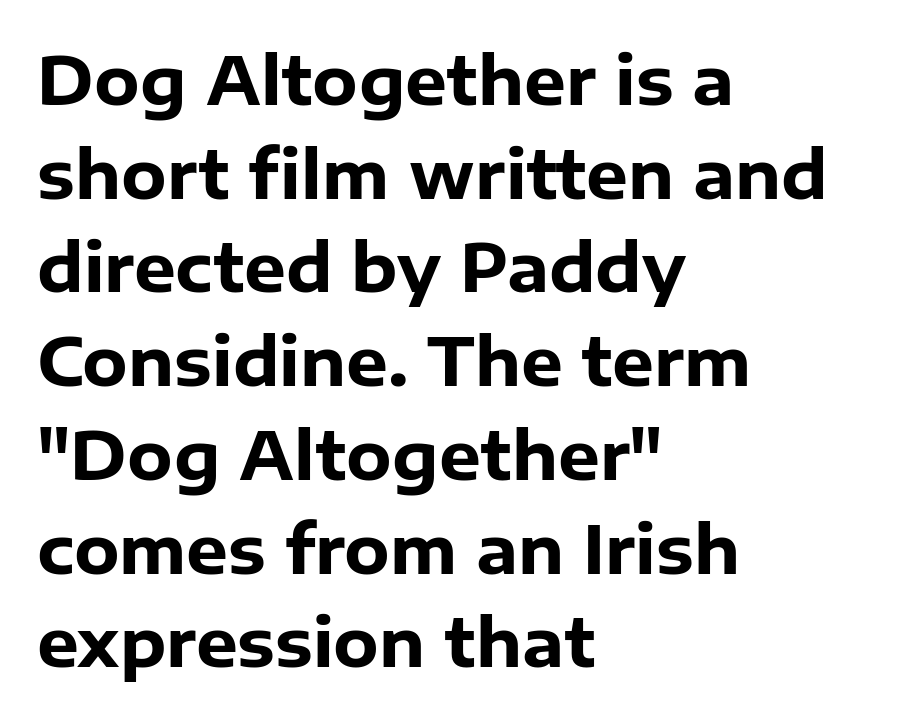
The image shows 66 px heavy sans-serif type, upright; set left-aligned, normal line spacing (1.42x), normal letter spacing, not underlined; low stroke contrast and a medium x-height.
